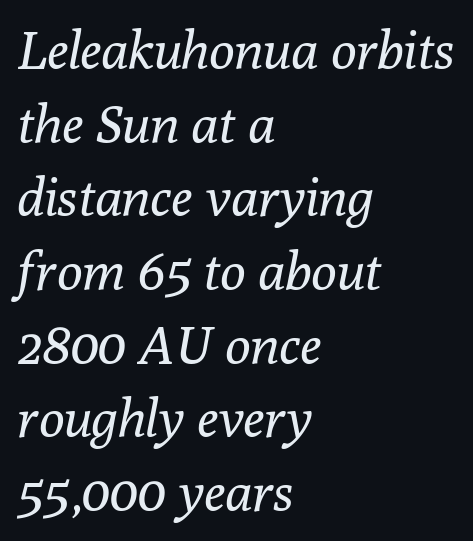
Q: Is the text bold? A: No.
Q: Is the text italic (slanted)? A: Yes, it leans right by about 10 degrees.
Q: Is the typeface a serif or a sans-serif typeface? A: Serif.
Q: Is the text underlined? A: No.
Q: How is the paragraph aligned? A: Left-aligned.
Q: Is the spacing between letters normal or unusually wide? A: Normal.
Q: Is the spacing between lines tight, normal or loose? A: Normal.
Q: Width (condensed, normal, or wide)? A: Normal.
Q: Stroke contrast? A: Low.
Q: x-height? A: Medium.
Q: Monospaced? A: No.
